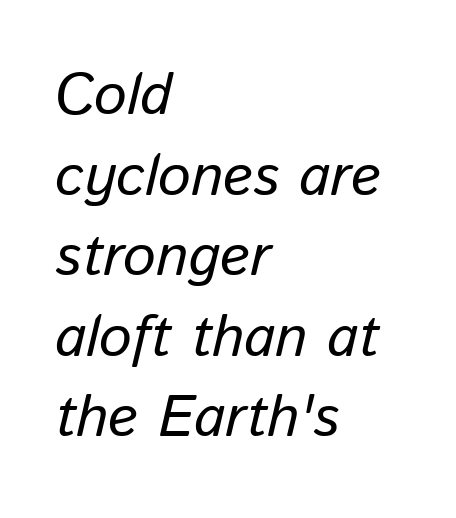
The image shows 58 px regular-weight type, italic (leaning right); set left-aligned, normal line spacing (1.39x), normal letter spacing, not underlined; low stroke contrast and a medium x-height.
